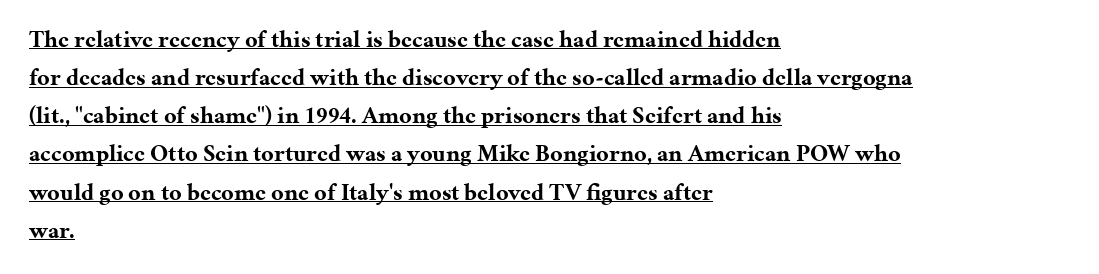
Q: Is the text bold? A: Yes.
Q: Is the text italic (slanted)? A: No, it is upright.
Q: Is the text underlined? A: Yes.
Q: How is the paragraph aligned? A: Left-aligned.
Q: Is the spacing between letters normal or unusually wide? A: Normal.
Q: Is the spacing between lines tight, normal or loose? A: Normal.
